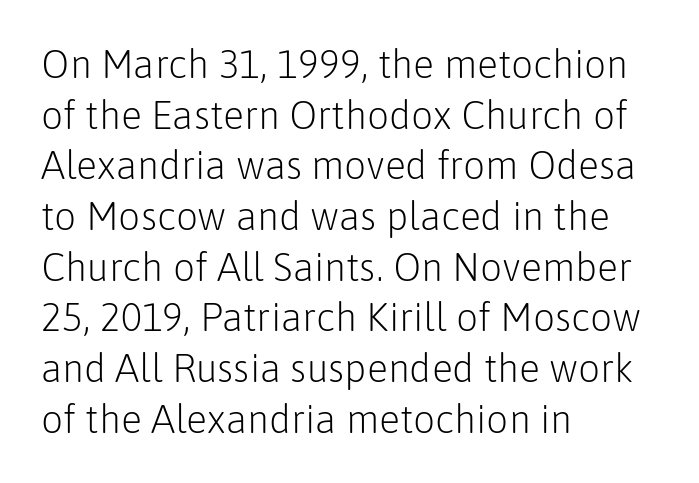
The image shows 39 px light sans-serif type, upright; set left-aligned, normal line spacing (1.3x), normal letter spacing, not underlined; low stroke contrast and a medium x-height.
